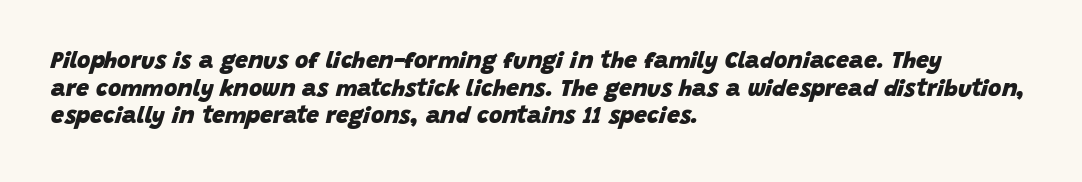
Q: Is the text bold? A: Yes.
Q: Is the text italic (slanted)? A: Yes, it leans right by about 15 degrees.
Q: Is the text underlined? A: No.
Q: How is the paragraph aligned? A: Left-aligned.
Q: Is the spacing between letters normal or unusually wide? A: Normal.
